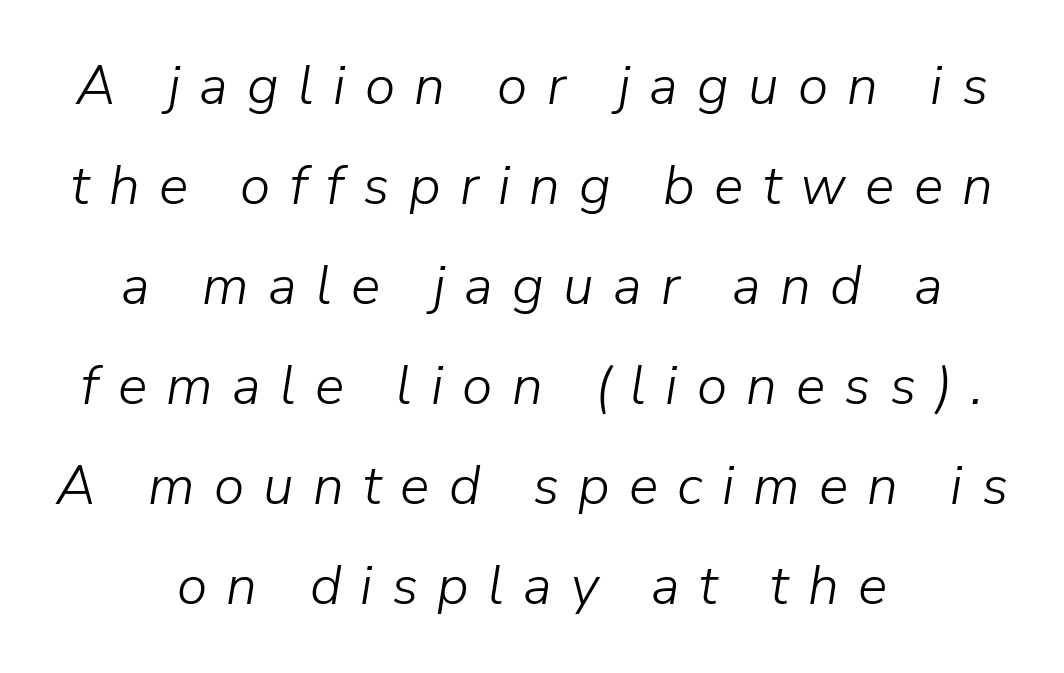
{"italic": "yes", "lean": "right", "slant_degrees": 9, "bold": "no", "weight": "light", "width": "normal", "stroke_contrast": "low", "x_height": "medium", "monospaced": "no", "underline": "no", "align": "center", "line_spacing_ratio": 1.82, "letter_spacing": "wide", "letter_spacing_em": 0.35, "glyph_px": 55}
